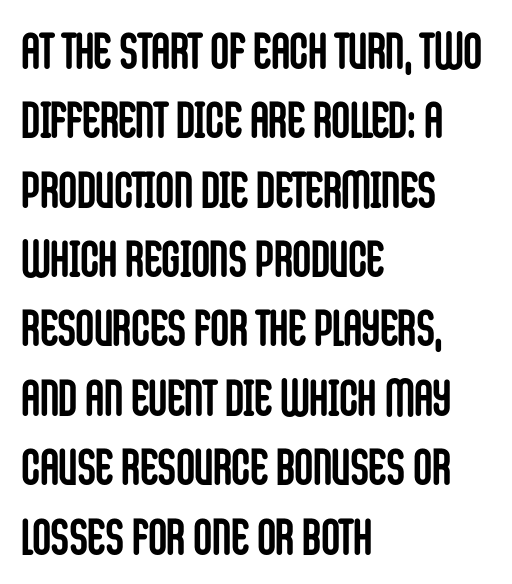
{"serif": "no", "italic": "no", "bold": "yes", "weight": "semibold", "width": "condensed", "stroke_contrast": "low", "x_height": "large", "monospaced": "no", "underline": "no", "align": "left", "line_spacing": "normal", "line_spacing_ratio": 1.36, "letter_spacing": "normal", "letter_spacing_em": 0.0, "glyph_px": 51}
